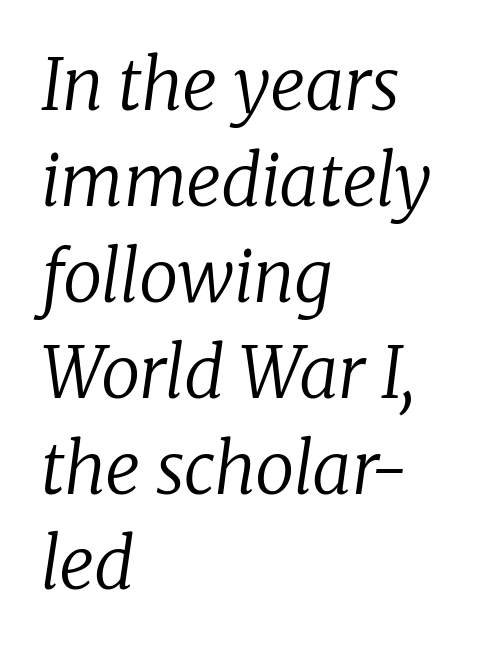
Q: Is the text bold? A: No.
Q: Is the text italic (slanted)? A: Yes, it leans right by about 8 degrees.
Q: Is the typeface a serif or a sans-serif typeface? A: Serif.
Q: Is the text underlined? A: No.
Q: How is the paragraph aligned? A: Left-aligned.
Q: Is the spacing between letters normal or unusually wide? A: Normal.
Q: Is the spacing between lines tight, normal or loose? A: Normal.
Q: Width (condensed, normal, or wide)? A: Normal.
Q: Stroke contrast? A: Low.
Q: x-height? A: Medium.
Q: Monospaced? A: No.
